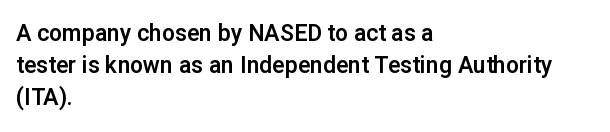
Does the leading feel generous? No, just average. The paragraph shown leans on its left margin. The string is rendered with underlining switched off. Here the glyphs are tracked normally, forming tight word shapes. The font's upright variant was chosen for this text.
